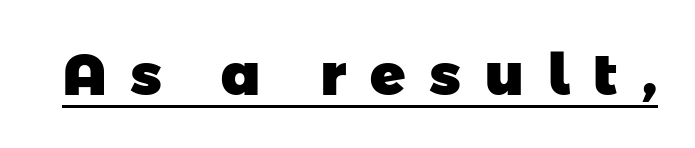
A typographer would call this underscored text. Substantial extra tracking has been applied to these lines. Examine the stroke ends and you'll find no serifs. On the weight axis this lands at bold, roughly 700. The letters advance in unequal steps, a hallmark of proportional type.
